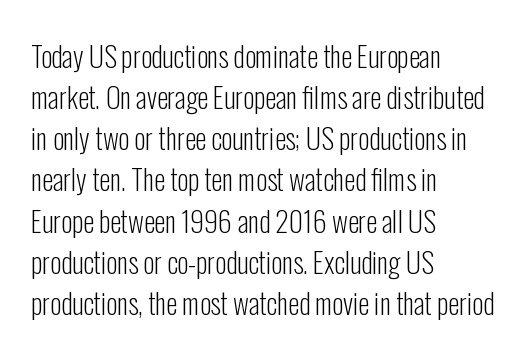
{"serif": "no", "italic": "no", "bold": "no", "weight": "light", "width": "condensed", "stroke_contrast": "low", "x_height": "medium", "monospaced": "no", "underline": "no", "align": "left", "line_spacing": "normal", "line_spacing_ratio": 1.47, "letter_spacing": "normal", "letter_spacing_em": 0.0, "glyph_px": 28}
